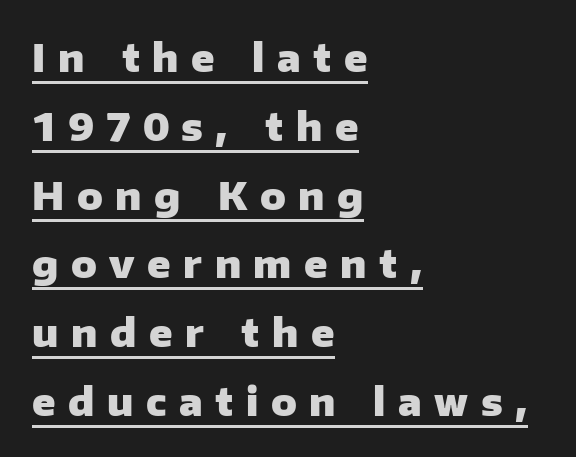
A typesetter would call this proportional, since set widths differ per character. What decoration does the sample have? An underline. The tracking jumps out immediately: characters are airy and widely separated. Do the letters lean? They stand straight. Does the weight exceed regular? Yes, all the way to bold.
